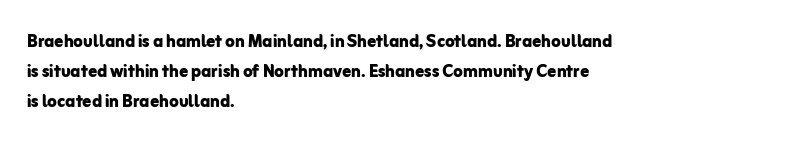
{"italic": "no", "bold": "yes", "underline": "no", "align": "left", "line_spacing": "normal", "line_spacing_ratio": 1.36, "letter_spacing": "normal", "letter_spacing_em": 0.0, "glyph_px": 22}
